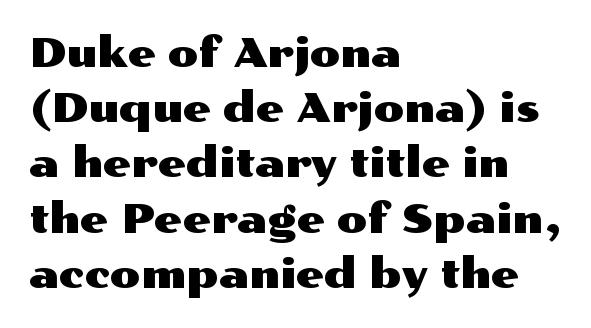
Q: Is the text italic (slanted)? A: No, it is upright.
Q: Is the typeface a serif or a sans-serif typeface? A: Sans-serif.
Q: Is the text underlined? A: No.
Q: How is the paragraph aligned? A: Left-aligned.
Q: Is the spacing between letters normal or unusually wide? A: Normal.
Q: Is the spacing between lines tight, normal or loose? A: Normal.
Q: Width (condensed, normal, or wide)? A: Wide.
Q: Stroke contrast? A: Medium.
Q: x-height? A: Medium.
Q: Monospaced? A: No.
